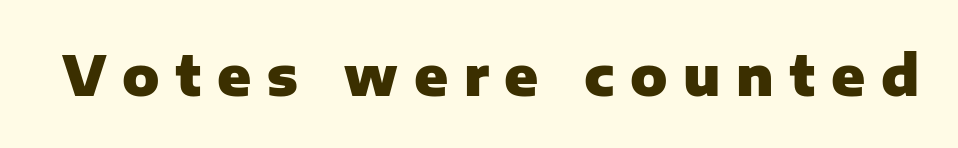
Q: Is the text bold? A: Yes.
Q: Is the text italic (slanted)? A: No, it is upright.
Q: Is the typeface a serif or a sans-serif typeface? A: Sans-serif.
Q: Is the text underlined? A: No.
Q: Is the spacing between letters normal or unusually wide? A: Unusually wide.
Q: Width (condensed, normal, or wide)? A: Normal.
Q: Stroke contrast? A: Low.
Q: x-height? A: Medium.
Q: Monospaced? A: No.
